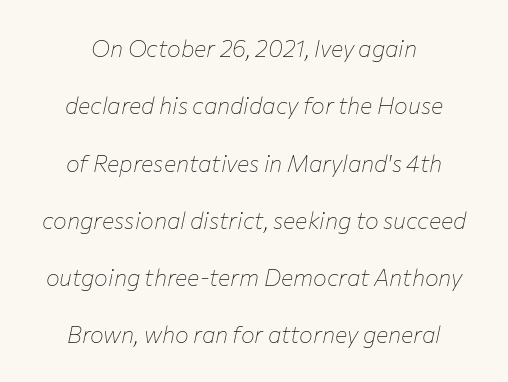
{"italic": "yes", "lean": "right", "slant_degrees": 12, "bold": "no", "underline": "no", "align": "center", "line_spacing": "loose", "line_spacing_ratio": 2.49, "letter_spacing": "normal", "letter_spacing_em": 0.0, "glyph_px": 23}
